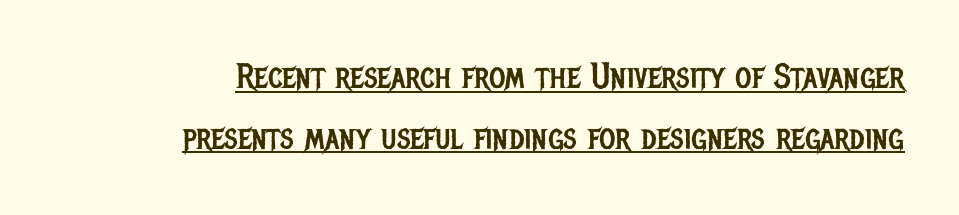
{"serif": "no", "italic": "no", "bold": "no", "weight": "regular", "width": "condensed", "stroke_contrast": "low", "x_height": "large", "monospaced": "no", "underline": "yes", "align": "right", "line_spacing_ratio": 1.73, "letter_spacing": "normal", "letter_spacing_em": 0.0, "glyph_px": 35}
